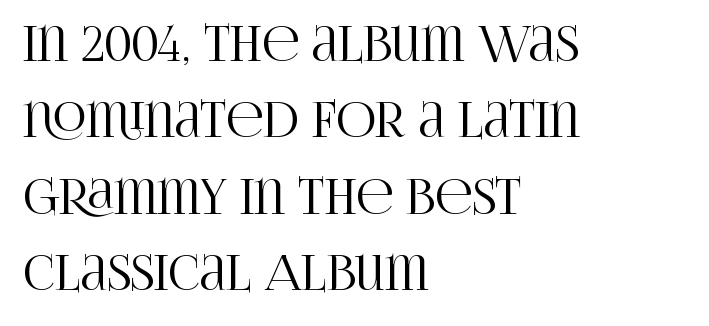
{"serif": "yes", "italic": "no", "width": "condensed", "stroke_contrast": "high", "x_height": "large", "monospaced": "no", "underline": "no", "align": "left", "line_spacing": "normal", "line_spacing_ratio": 1.56, "letter_spacing": "normal", "letter_spacing_em": 0.0, "glyph_px": 49}
